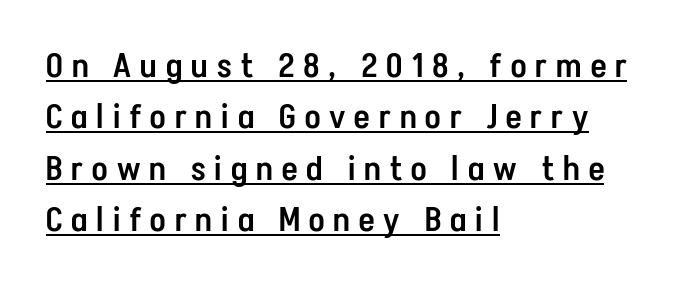
The image shows 34 px semibold, condensed sans-serif type, upright; set left-aligned, normal line spacing (1.51x), unusually wide letter spacing (+0.27 em), underlined; low stroke contrast and a medium x-height.
